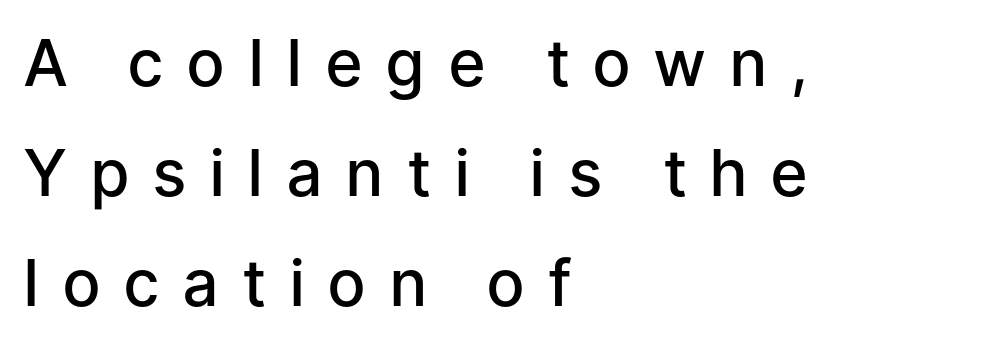
Q: Is the text bold? A: Semi-bold.
Q: Is the text italic (slanted)? A: No, it is upright.
Q: Is the typeface a serif or a sans-serif typeface? A: Sans-serif.
Q: Is the text underlined? A: No.
Q: How is the paragraph aligned? A: Left-aligned.
Q: Is the spacing between letters normal or unusually wide? A: Unusually wide.
Q: Width (condensed, normal, or wide)? A: Normal.
Q: Stroke contrast? A: Low.
Q: x-height? A: Medium.
Q: Monospaced? A: No.
